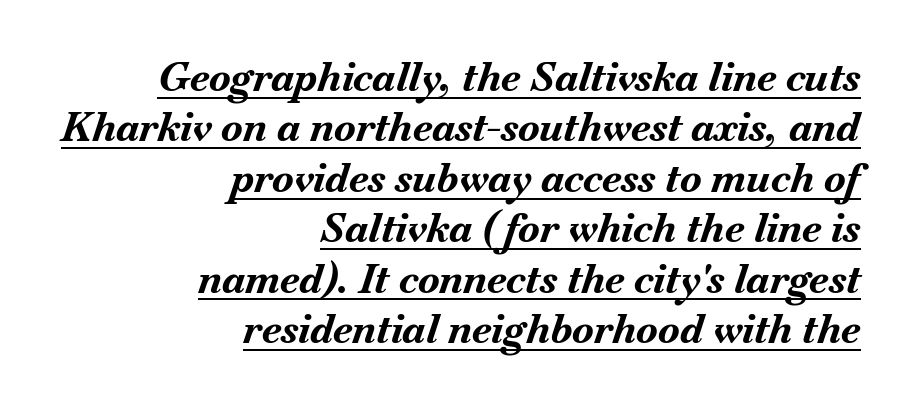
The image shows 40 px bold type, italic (leaning right); set right-aligned, normal line spacing (1.26x), normal letter spacing, underlined; medium stroke contrast and a small x-height.
